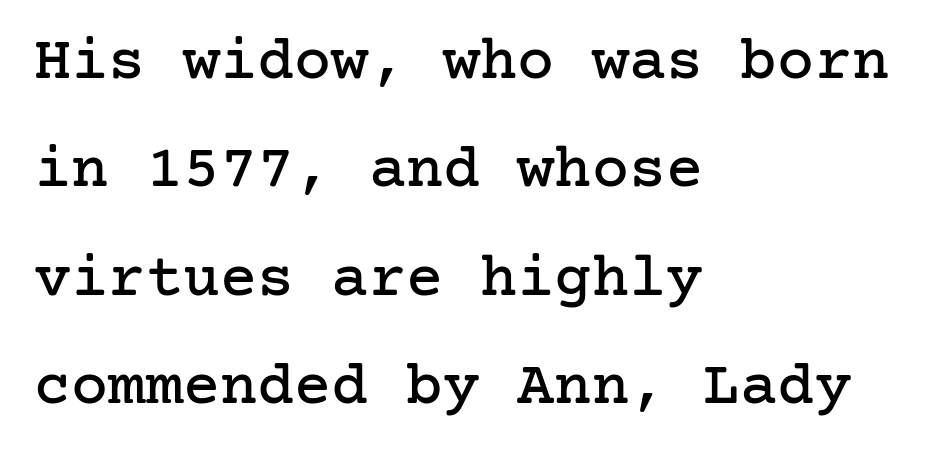
A serif font was chosen for this passage. In terms of posture, this sample is upright. The compositor pushed each line to the left boundary. There is no visible air inserted between adjacent glyphs.
